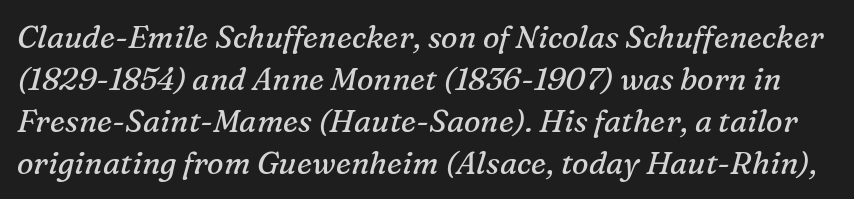
Q: Is the text bold? A: No.
Q: Is the text italic (slanted)? A: Yes, it leans right by about 16 degrees.
Q: Is the typeface a serif or a sans-serif typeface? A: Serif.
Q: Is the text underlined? A: No.
Q: Is the spacing between letters normal or unusually wide? A: Normal.
Q: Is the spacing between lines tight, normal or loose? A: Normal.
Q: Width (condensed, normal, or wide)? A: Normal.
Q: Stroke contrast? A: Medium.
Q: x-height? A: Medium.
Q: Monospaced? A: No.
